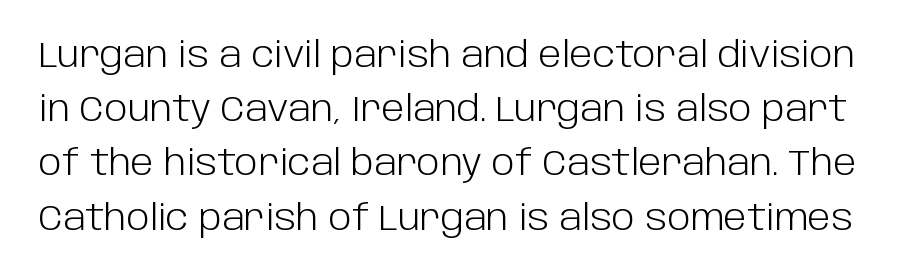
The image shows 35 px light sans-serif type, upright; set normal line spacing (1.55x), normal letter spacing, not underlined; low stroke contrast and a large x-height.
